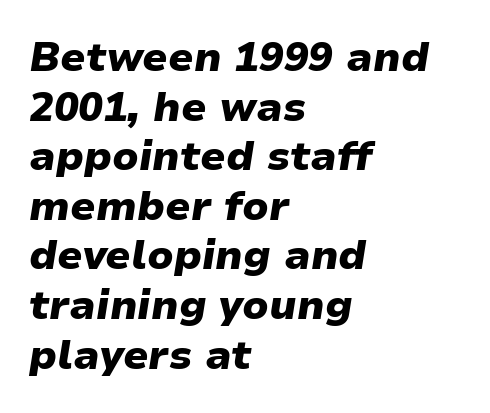
Inter-character spacing is left at the font's built-in metrics. Caption: bold face, heavy strokes. Horizontal alignment here is leftward, the default for most running prose. You could not count columns in this text — the font is proportionally spaced.
